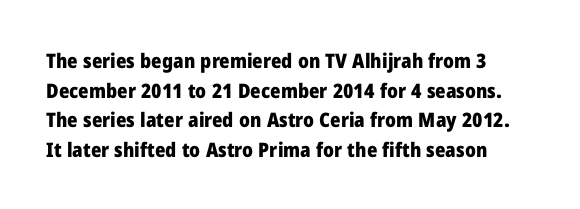
Q: Is the text bold? A: Yes.
Q: Is the text italic (slanted)? A: No, it is upright.
Q: Is the text underlined? A: No.
Q: Is the spacing between letters normal or unusually wide? A: Normal.
Q: Is the spacing between lines tight, normal or loose? A: Normal.
